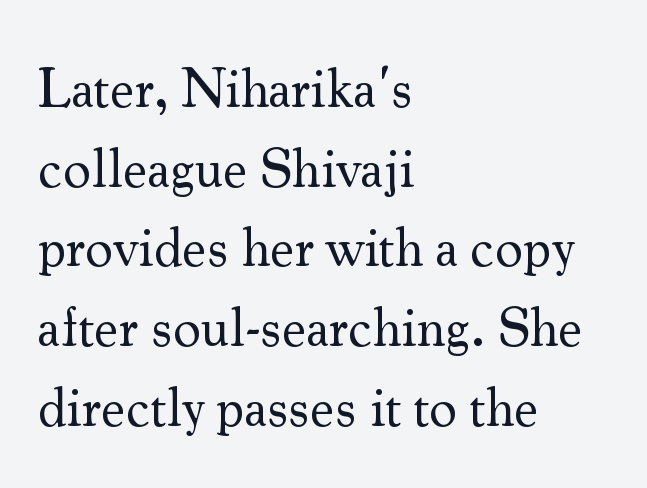
Q: Is the text bold? A: No.
Q: Is the text italic (slanted)? A: No, it is upright.
Q: Is the typeface a serif or a sans-serif typeface? A: Serif.
Q: Is the text underlined? A: No.
Q: How is the paragraph aligned? A: Left-aligned.
Q: Is the spacing between letters normal or unusually wide? A: Normal.
Q: Is the spacing between lines tight, normal or loose? A: Normal.
Q: Width (condensed, normal, or wide)? A: Normal.
Q: Stroke contrast? A: Medium.
Q: x-height? A: Small.
Q: Monospaced? A: No.
